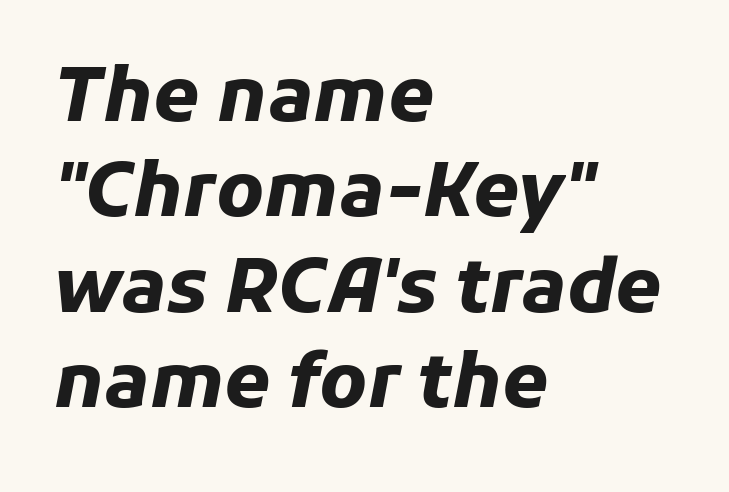
The image shows 74 px heavy type, italic (leaning right); set left-aligned, normal line spacing (1.29x), normal letter spacing, not underlined; low stroke contrast and a medium x-height.
